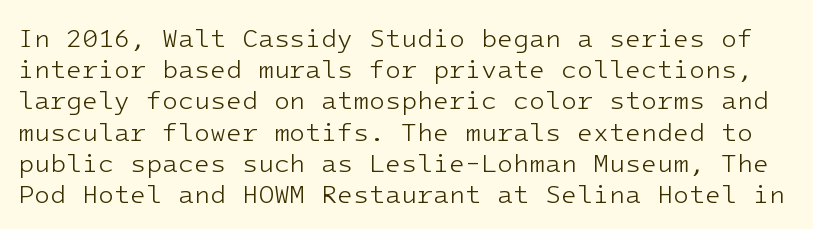
The image shows 26 px text type, upright; set line spacing 1.2x, normal letter spacing, not underlined.
